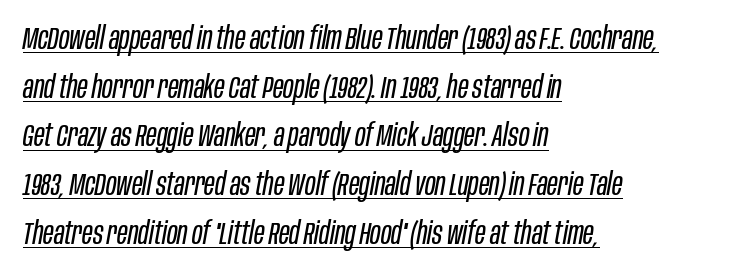
{"italic": "yes", "lean": "right", "slant_degrees": 10, "bold": "no", "weight": "regular", "width": "condensed", "stroke_contrast": "low", "x_height": "large", "monospaced": "no", "underline": "yes", "align": "left", "line_spacing": "normal", "line_spacing_ratio": 1.52, "letter_spacing": "normal", "letter_spacing_em": 0.0, "glyph_px": 32}
